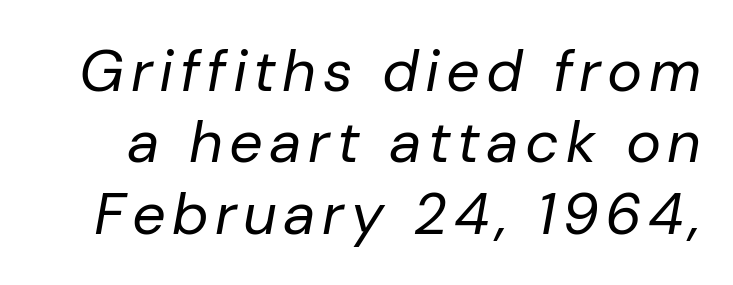
{"italic": "yes", "lean": "right", "slant_degrees": 10, "bold": "no", "weight": "regular", "width": "normal", "stroke_contrast": "low", "x_height": "medium", "monospaced": "no", "underline": "no", "line_spacing_ratio": 1.21, "glyph_px": 59}
